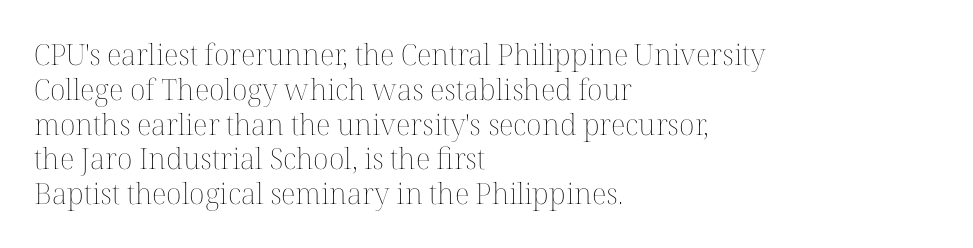
The letters look calm and open, with moderate or lighter stems. Descenders hang freely into open space. What stands out about the letter spacing? Nothing — it is the standard amount. Character widths vary here, with narrow letters taking less room than wide ones. Casual observation: everything's shoved over to the left. Ordinary non-slanted type is in use.
